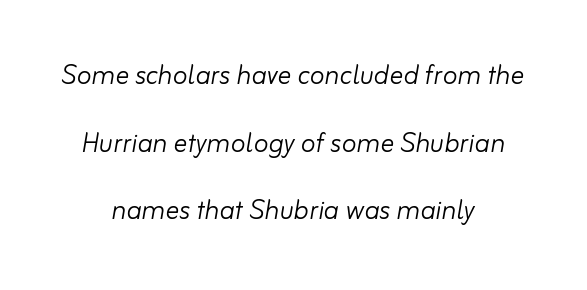
The gap between lines stays unmarked. The face looks like a standard text weight, possibly lighter. The rendering uses natural spacing where letterforms have individual widths. Typeset on center — no edge is straight. You could fit nearly another row in the gap between these rows. Inter-character spacing is left at the font's built-in metrics.
